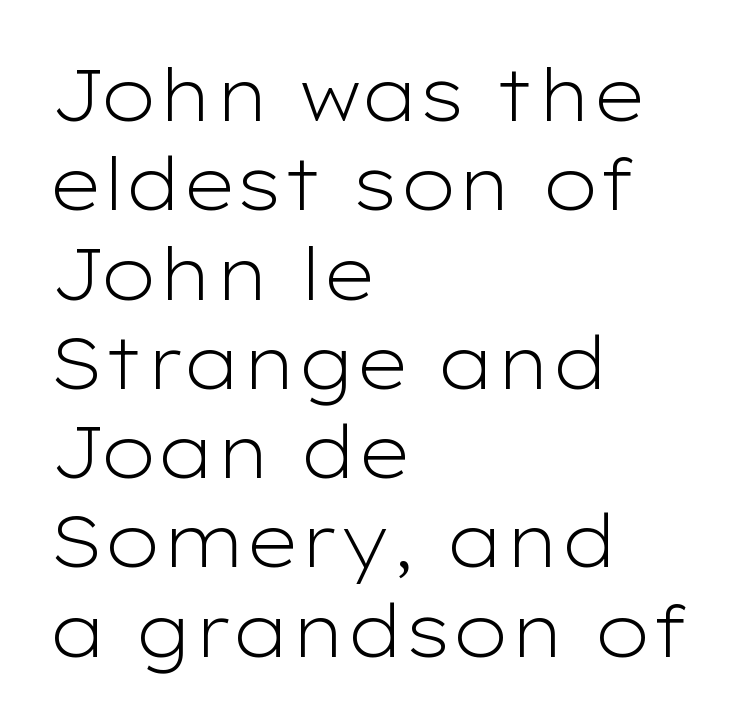
The glyphs in this specimen are sans serif. A clean baseline with only descenders dipping below it. Compared with typical body copy, the letter spacing here is the same. Ink coverage per letter is moderate at most. Each letter keeps its own natural width here, so spacing adapts to shape.
